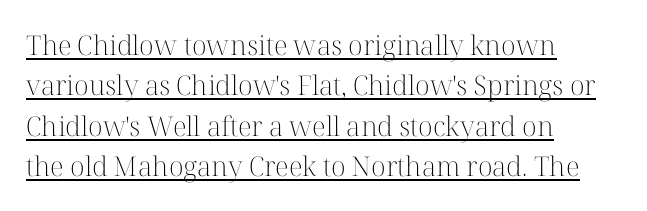
{"italic": "no", "bold": "no", "underline": "yes", "align": "left", "line_spacing": "normal", "line_spacing_ratio": 1.5, "letter_spacing": "normal", "letter_spacing_em": 0.0, "glyph_px": 27}
